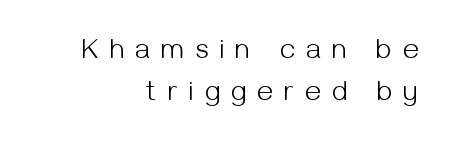
{"serif": "no", "italic": "no", "bold": "no", "weight": "light", "width": "normal", "stroke_contrast": "medium", "x_height": "medium", "monospaced": "no", "underline": "no", "align": "right", "line_spacing": "normal", "line_spacing_ratio": 1.49, "letter_spacing": "wide", "letter_spacing_em": 0.41, "glyph_px": 28}
